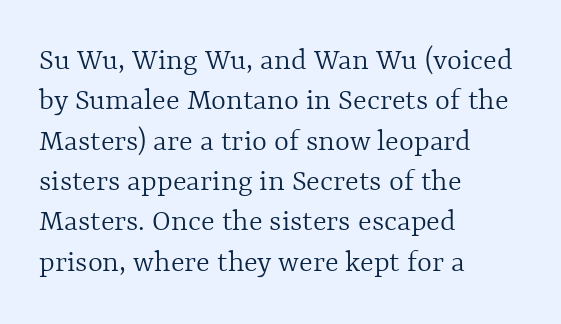
Q: Is the text bold? A: No.
Q: Is the text italic (slanted)? A: No, it is upright.
Q: Is the text underlined? A: No.
Q: How is the paragraph aligned? A: Left-aligned.
Q: Is the spacing between letters normal or unusually wide? A: Normal.
Q: Is the spacing between lines tight, normal or loose? A: Normal.
Q: Width (condensed, normal, or wide)? A: Normal.
Q: x-height? A: Medium.
Q: Monospaced? A: No.
